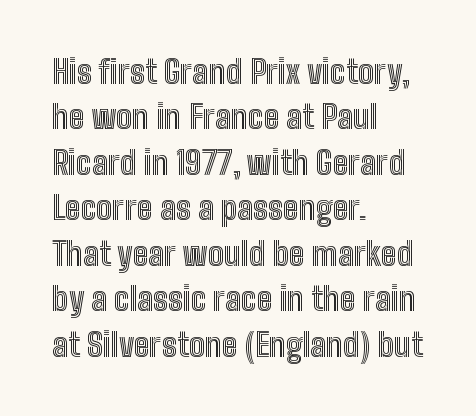
The image shows 32 px condensed type, upright; set left-aligned, normal line spacing (1.42x), normal letter spacing, not underlined; a medium x-height.
